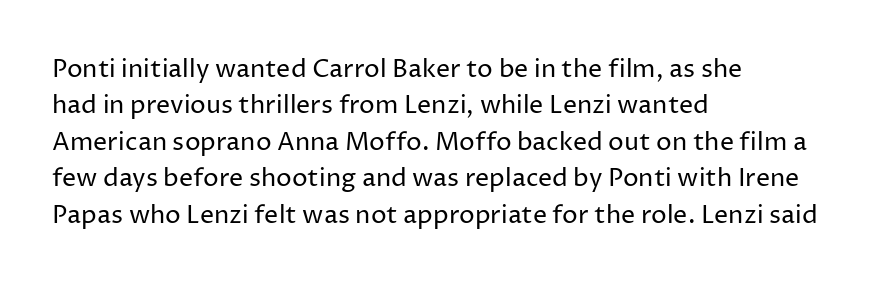
{"italic": "no", "bold": "no", "underline": "no", "align": "left", "line_spacing": "normal", "line_spacing_ratio": 1.46, "letter_spacing": "normal", "letter_spacing_em": 0.0, "glyph_px": 25}
